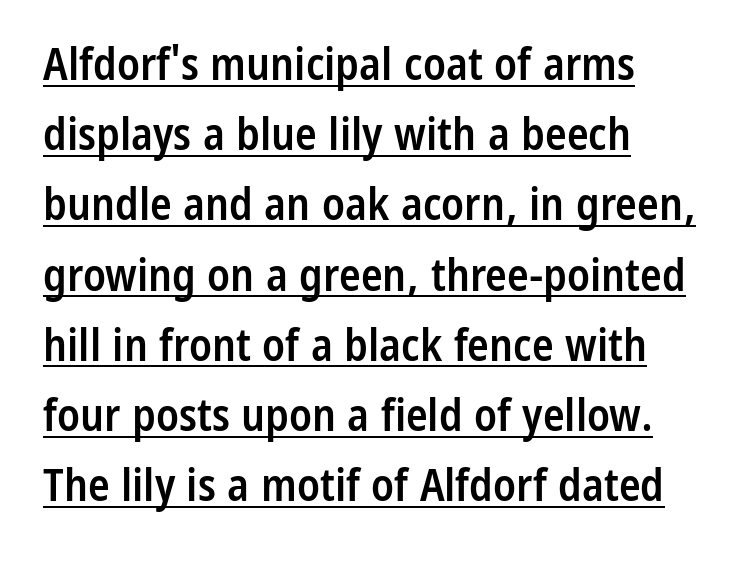
{"serif": "no", "italic": "no", "bold": "semi", "weight": "semibold", "width": "condensed", "stroke_contrast": "low", "x_height": "medium", "monospaced": "no", "underline": "yes", "align": "left", "line_spacing": "normal", "line_spacing_ratio": 1.56, "letter_spacing": "normal", "letter_spacing_em": 0.0, "glyph_px": 45}
